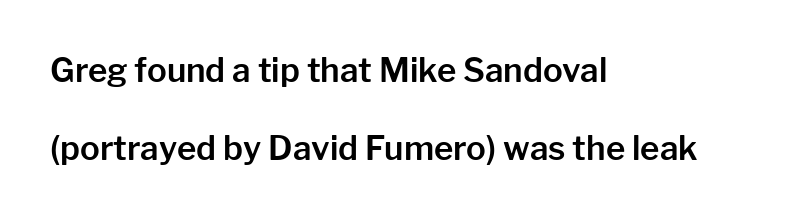
The image shows 33 px sans-serif type, upright; set left-aligned, loose line spacing (2.37x), normal letter spacing, not underlined; low stroke contrast and a medium x-height.
